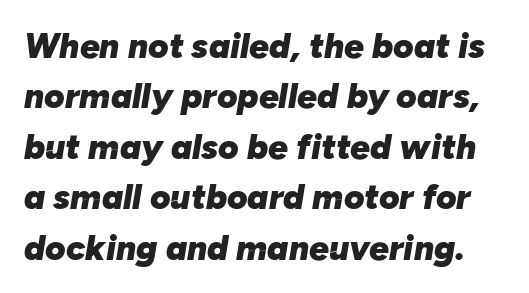
These lines carry a lot of weight — the face is fully bold. Here the glyphs are tracked normally, forming tight word shapes. The vertical gap from one line to the next is medium. Beneath every word, the page is bare. When letters slant like this, we call the style italic.
